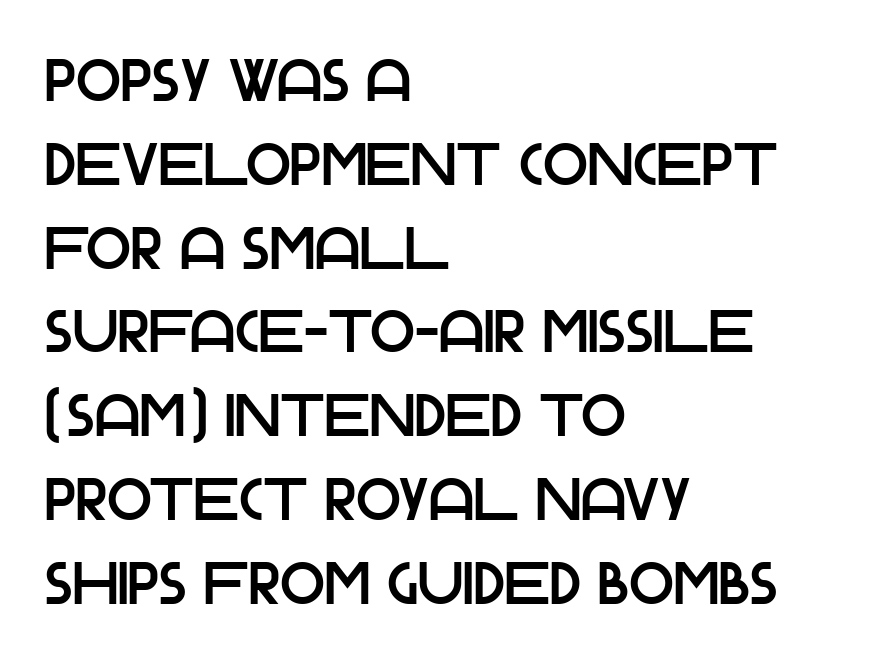
Q: Is the text italic (slanted)? A: No, it is upright.
Q: Is the typeface a serif or a sans-serif typeface? A: Sans-serif.
Q: Is the text underlined? A: No.
Q: How is the paragraph aligned? A: Left-aligned.
Q: Is the spacing between letters normal or unusually wide? A: Normal.
Q: Is the spacing between lines tight, normal or loose? A: Normal.
Q: Width (condensed, normal, or wide)? A: Normal.
Q: Stroke contrast? A: Low.
Q: x-height? A: Large.
Q: Monospaced? A: No.
